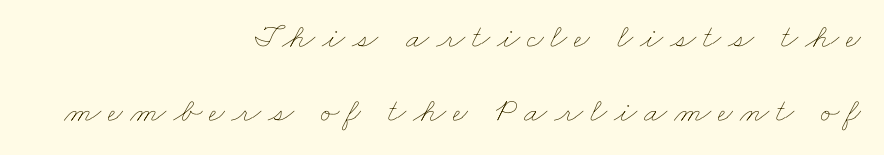
{"bold": "no", "weight": "thin", "width": "wide", "stroke_contrast": "low", "x_height": "small", "monospaced": "no", "underline": "no", "align": "right", "line_spacing": "loose", "line_spacing_ratio": 2.17, "letter_spacing": "wide", "letter_spacing_em": 0.2, "glyph_px": 34}
